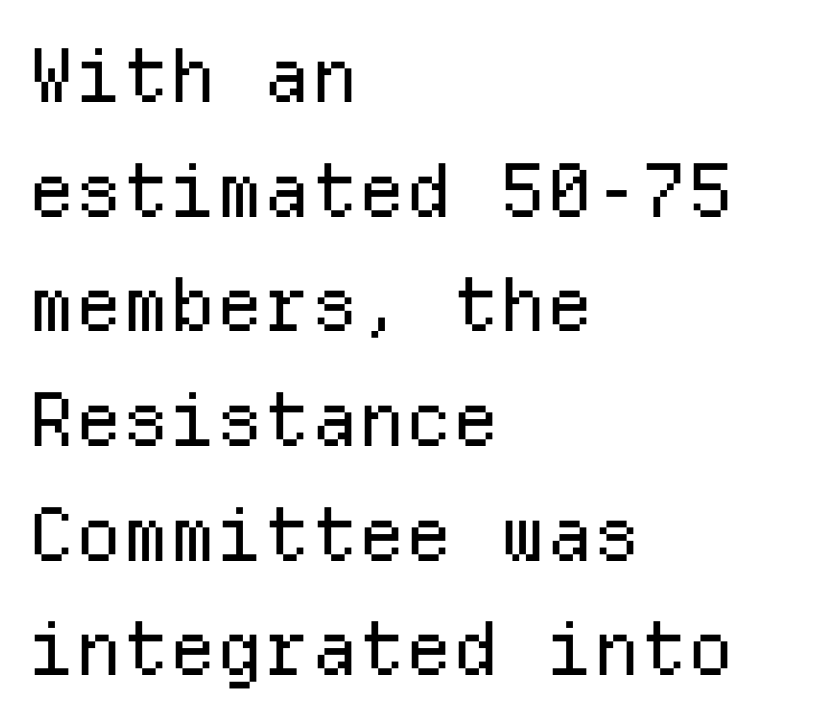
{"serif": "no", "italic": "no", "bold": "no", "weight": "regular", "width": "normal", "stroke_contrast": "low", "x_height": "medium", "monospaced": "yes", "underline": "no", "align": "left", "line_spacing": "normal", "line_spacing_ratio": 1.55, "letter_spacing": "normal", "letter_spacing_em": 0.0, "glyph_px": 74}
